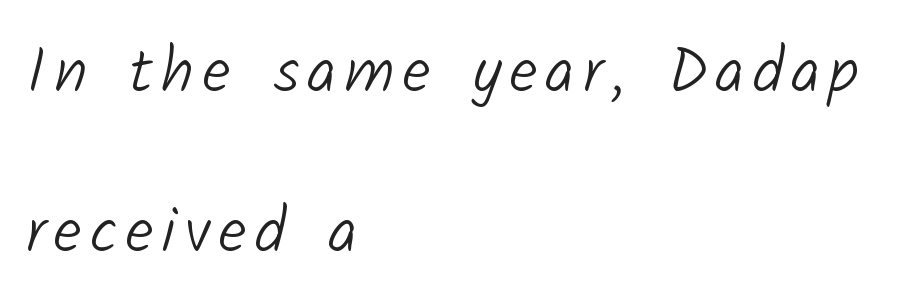
Q: Is the text bold? A: No.
Q: Is the typeface a serif or a sans-serif typeface? A: Sans-serif.
Q: Is the text underlined? A: No.
Q: How is the paragraph aligned? A: Left-aligned.
Q: Is the spacing between lines tight, normal or loose? A: Loose.
Q: Width (condensed, normal, or wide)? A: Normal.
Q: Stroke contrast? A: Low.
Q: x-height? A: Medium.
Q: Monospaced? A: No.
